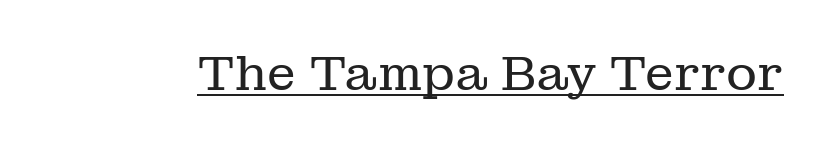
Q: Is the text bold? A: No.
Q: Is the text italic (slanted)? A: No, it is upright.
Q: Is the typeface a serif or a sans-serif typeface? A: Serif.
Q: Is the text underlined? A: Yes.
Q: Is the spacing between letters normal or unusually wide? A: Normal.
Q: Width (condensed, normal, or wide)? A: Normal.
Q: Stroke contrast? A: Low.
Q: x-height? A: Medium.
Q: Monospaced? A: No.
